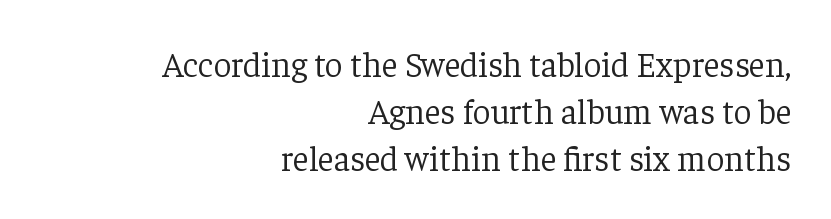
{"serif": "yes", "italic": "no", "bold": "no", "weight": "light", "width": "normal", "stroke_contrast": "low", "x_height": "medium", "monospaced": "no", "underline": "no", "align": "right", "line_spacing": "normal", "line_spacing_ratio": 1.34, "letter_spacing": "normal", "letter_spacing_em": 0.0, "glyph_px": 35}
